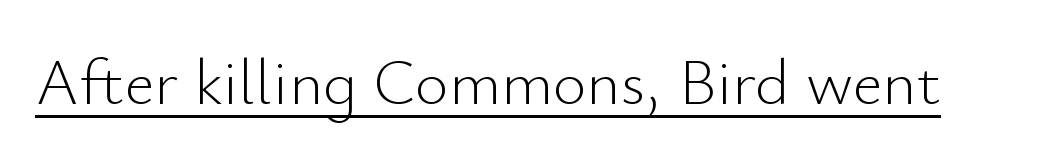
The image shows 65 px light sans-serif type, upright; set normal letter spacing, underlined; low stroke contrast and a small x-height.
